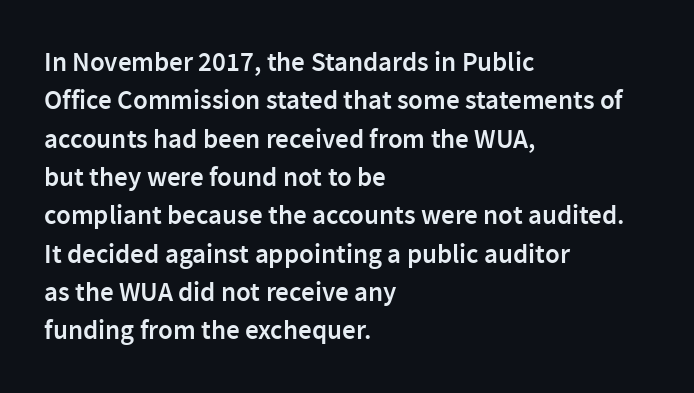
Q: Is the text bold? A: Semi-bold.
Q: Is the text italic (slanted)? A: No, it is upright.
Q: Is the text underlined? A: No.
Q: How is the paragraph aligned? A: Left-aligned.
Q: Is the spacing between letters normal or unusually wide? A: Normal.
Q: Is the spacing between lines tight, normal or loose? A: Normal.
